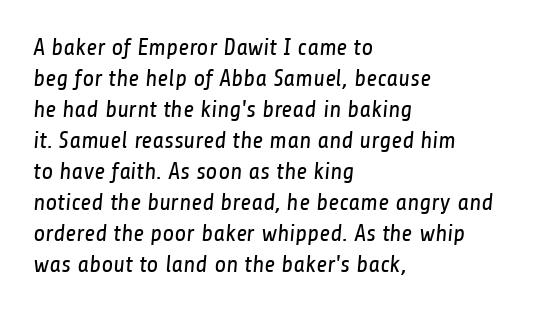
The image shows 24 px text type; set left-aligned, normal line spacing (1.29x), normal letter spacing, not underlined.
